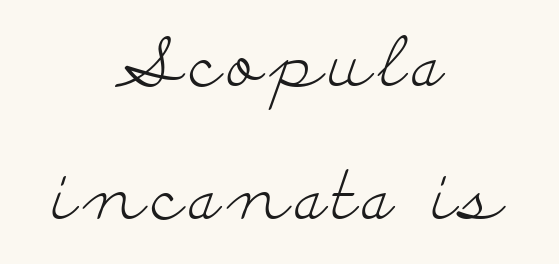
A light-to-regular cut is what we see here. The strip under each line holds only bare page. Layout note: lines centered. The letters carry serifs — small finishing strokes at the ends of their stems. Leading is clearly above the norm, producing a sparse column.
